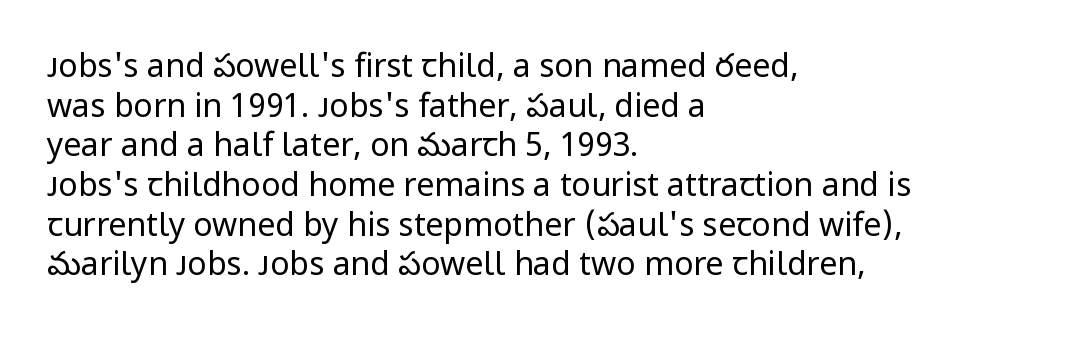
Q: Is the text bold? A: No.
Q: Is the text italic (slanted)? A: No, it is upright.
Q: Is the typeface a serif or a sans-serif typeface? A: Sans-serif.
Q: Is the text underlined? A: No.
Q: How is the paragraph aligned? A: Left-aligned.
Q: Is the spacing between letters normal or unusually wide? A: Normal.
Q: Width (condensed, normal, or wide)? A: Normal.
Q: Stroke contrast? A: Low.
Q: x-height? A: Medium.
Q: Monospaced? A: No.
